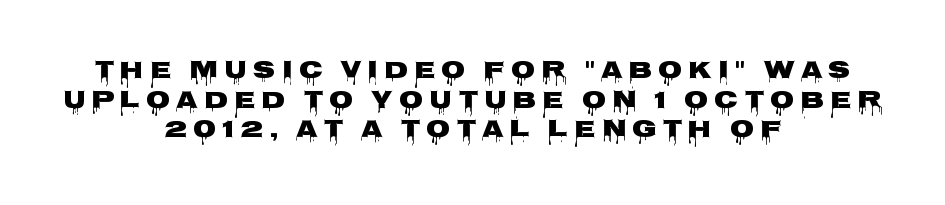
Q: Is the text italic (slanted)? A: No, it is upright.
Q: Is the text underlined? A: No.
Q: How is the paragraph aligned? A: Centered.
Q: Is the spacing between letters normal or unusually wide? A: Unusually wide.
